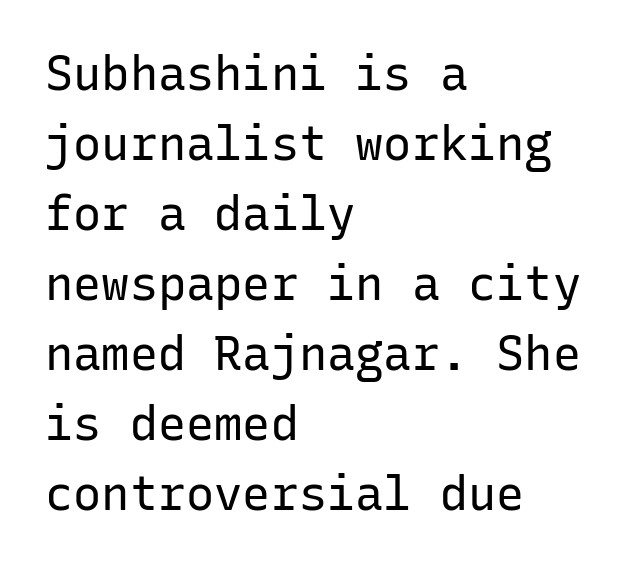
Q: Is the text bold? A: No.
Q: Is the text italic (slanted)? A: No, it is upright.
Q: Is the typeface a serif or a sans-serif typeface? A: Sans-serif.
Q: Is the text underlined? A: No.
Q: How is the paragraph aligned? A: Left-aligned.
Q: Is the spacing between letters normal or unusually wide? A: Normal.
Q: Is the spacing between lines tight, normal or loose? A: Normal.
Q: Width (condensed, normal, or wide)? A: Normal.
Q: Stroke contrast? A: Low.
Q: x-height? A: Medium.
Q: Monospaced? A: Yes.
